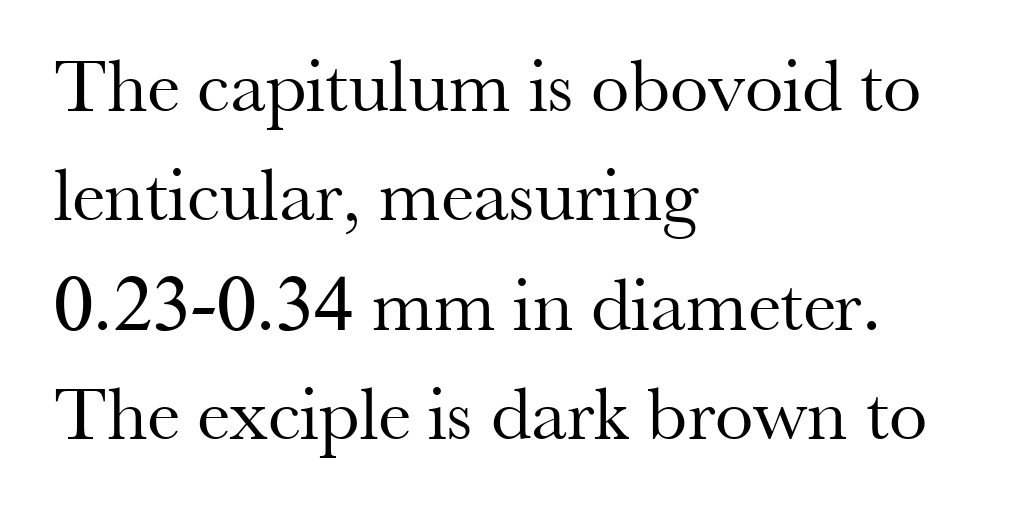
{"serif": "yes", "italic": "no", "bold": "no", "weight": "regular", "width": "normal", "stroke_contrast": "medium", "x_height": "small", "monospaced": "no", "underline": "no", "align": "left", "line_spacing": "normal", "line_spacing_ratio": 1.42, "letter_spacing": "normal", "letter_spacing_em": 0.0, "glyph_px": 77}
